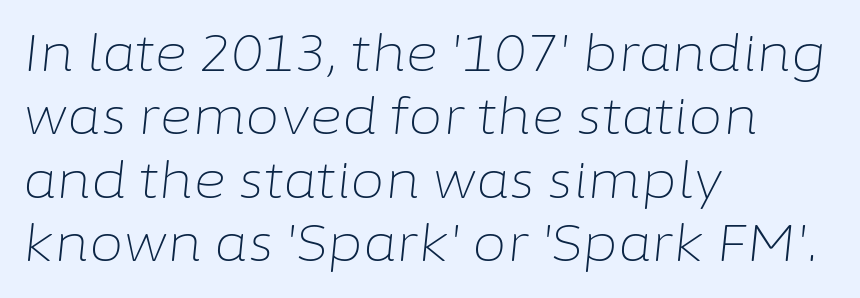
The image shows 50 px light type, italic (leaning right); set left-aligned, normal line spacing (1.27x), normal letter spacing, not underlined; low stroke contrast and a medium x-height.
